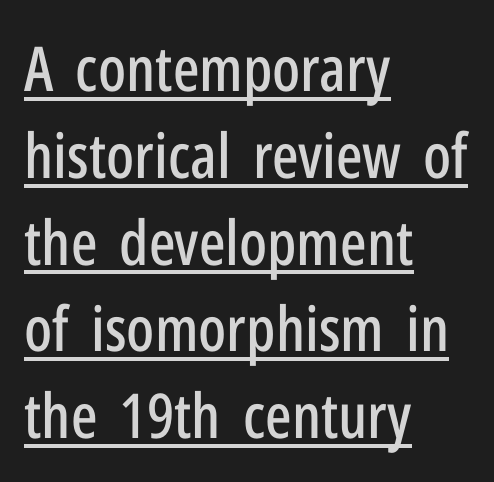
The image shows 62 px condensed sans-serif type, upright; set left-aligned, normal line spacing (1.4x), normal letter spacing, underlined; low stroke contrast and a medium x-height.
